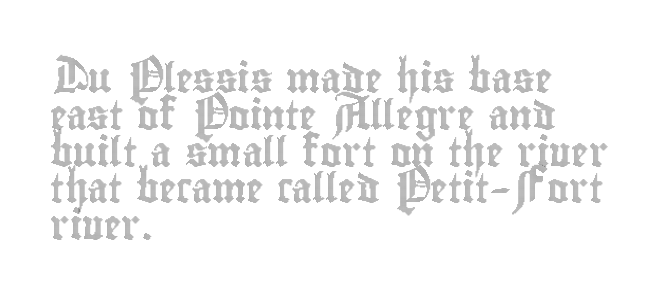
The vertical gap from one line to the next is medium. These lines are rendered in a variable-pitch font. Glyph-to-glyph distance matches everyday printed text. Underlining? Definitely not there. Is the block centered? No — it sits flush against the left margin.
